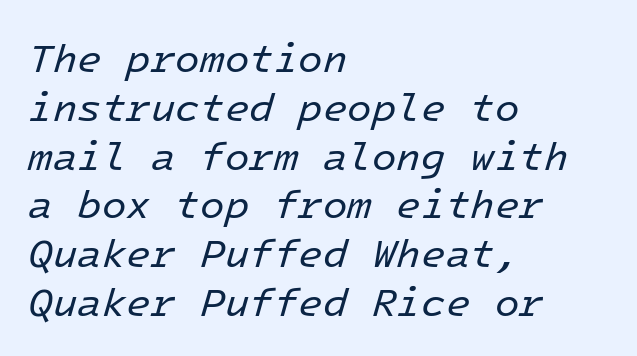
{"italic": "yes", "lean": "right", "slant_degrees": 16, "bold": "no", "weight": "regular", "width": "normal", "stroke_contrast": "low", "x_height": "medium", "monospaced": "yes", "underline": "no", "align": "left", "line_spacing_ratio": 1.22, "letter_spacing": "normal", "letter_spacing_em": 0.0, "glyph_px": 40}
